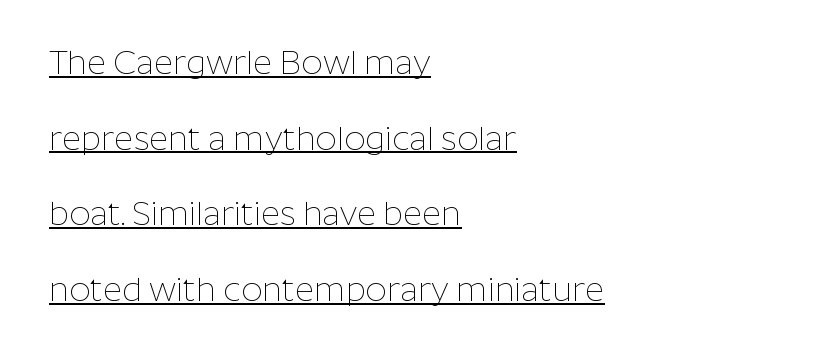
These lines stand farther apart than default settings would place them. This sample uses plain, unmodified letter spacing. Looks like regular typesetting: each glyph gets only the width it needs. Is this a sans? Yes — the strokes have no serifs. Every row of glyphs begins at an identical x-position on the left. The weight would be labelled regular, book, light, or lighter still.
